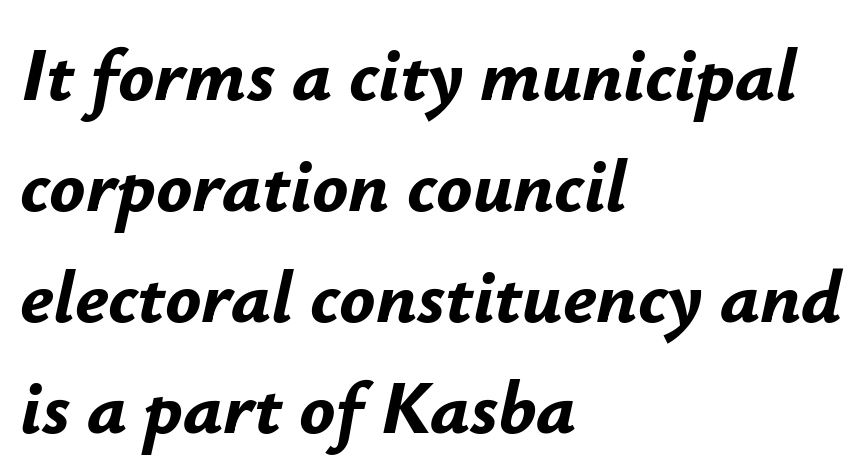
Q: Is the text bold? A: Yes.
Q: Is the text italic (slanted)? A: Yes, it leans right by about 12 degrees.
Q: Is the text underlined? A: No.
Q: How is the paragraph aligned? A: Left-aligned.
Q: Is the spacing between letters normal or unusually wide? A: Normal.
Q: Is the spacing between lines tight, normal or loose? A: Normal.
Q: Width (condensed, normal, or wide)? A: Normal.
Q: Stroke contrast? A: Low.
Q: x-height? A: Small.
Q: Monospaced? A: No.
